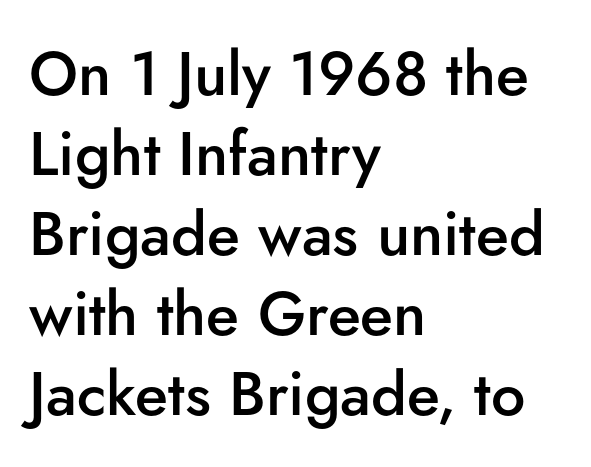
The image shows 61 px semibold sans-serif type, upright; set left-aligned, normal line spacing (1.31x), normal letter spacing, not underlined; low stroke contrast and a small x-height.
